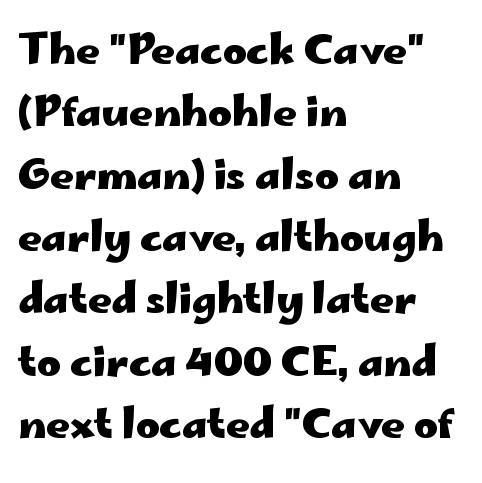
{"serif": "no", "italic": "no", "bold": "yes", "weight": "heavy", "width": "wide", "stroke_contrast": "low", "x_height": "small", "monospaced": "no", "underline": "no", "align": "left", "line_spacing": "normal", "line_spacing_ratio": 1.52, "letter_spacing": "normal", "letter_spacing_em": 0.0, "glyph_px": 41}
